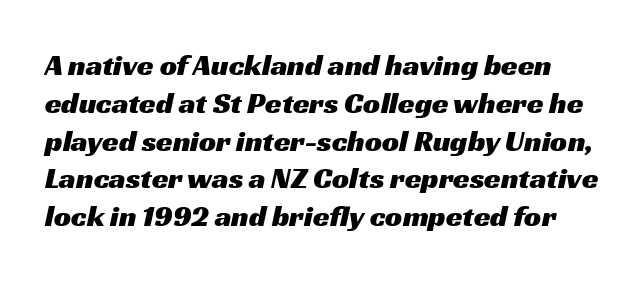
{"serif": "no", "width": "wide", "stroke_contrast": "medium", "x_height": "medium", "monospaced": "no", "underline": "no", "line_spacing": "normal", "line_spacing_ratio": 1.26, "letter_spacing": "normal", "letter_spacing_em": 0.0, "glyph_px": 30}
